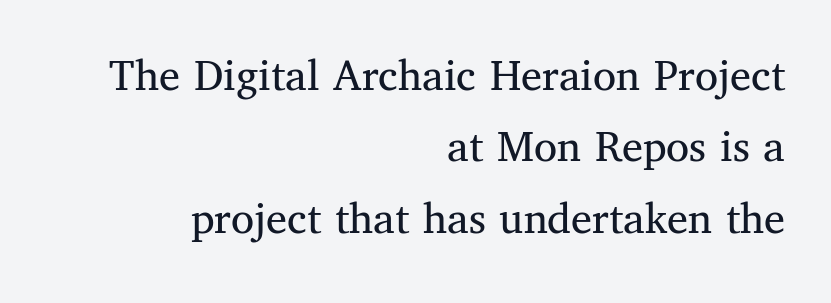
Q: Is the text bold? A: No.
Q: Is the text italic (slanted)? A: No, it is upright.
Q: Is the typeface a serif or a sans-serif typeface? A: Serif.
Q: Is the text underlined? A: No.
Q: How is the paragraph aligned? A: Right-aligned.
Q: Is the spacing between letters normal or unusually wide? A: Normal.
Q: Is the spacing between lines tight, normal or loose? A: Normal.
Q: Width (condensed, normal, or wide)? A: Normal.
Q: Stroke contrast? A: Medium.
Q: x-height? A: Medium.
Q: Monospaced? A: No.
